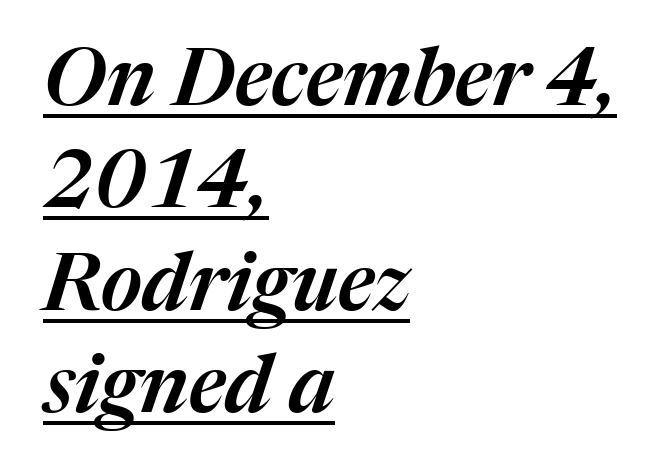
Emphasis-style slanted type is in use. Notice how a bar underscores the lettering throughout. Do the characters align in a grid? No, the font is proportional. In terms of leading, this rendering sits right in the middle. Letter spacing: default. Line beginnings align vertically; line endings do not.
